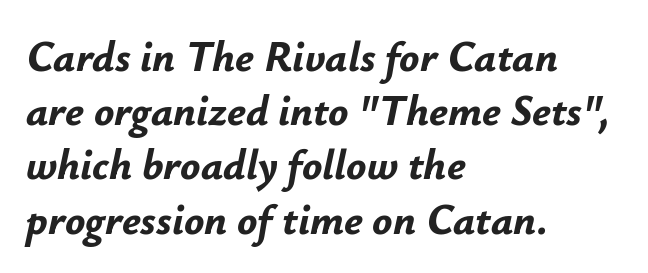
The font's italic variant was chosen for this text. The rows are spaced the way most documents space them. The rendering uses a bold face; every stroke is thick and dark. The space directly below the letters is spotless. The face used here is proportionally spaced, like ordinary book or web type.
